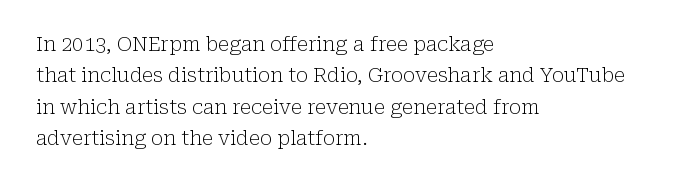
Q: Is the text bold? A: No.
Q: Is the text italic (slanted)? A: No, it is upright.
Q: Is the text underlined? A: No.
Q: How is the paragraph aligned? A: Left-aligned.
Q: Is the spacing between letters normal or unusually wide? A: Normal.
Q: Is the spacing between lines tight, normal or loose? A: Normal.
